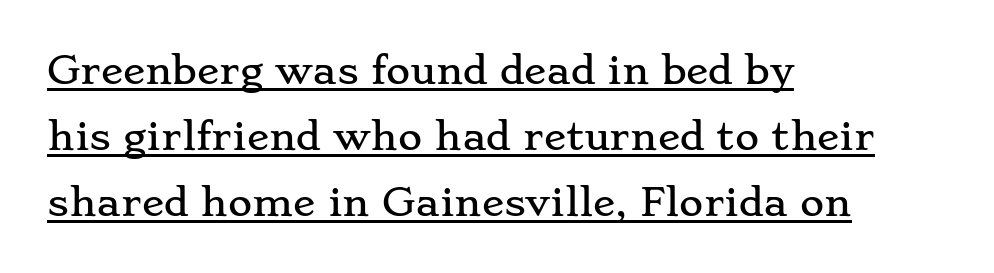
The image shows 37 px wide serif type, upright; set left-aligned, line spacing 1.78x, normal letter spacing, underlined; low stroke contrast and a small x-height.
